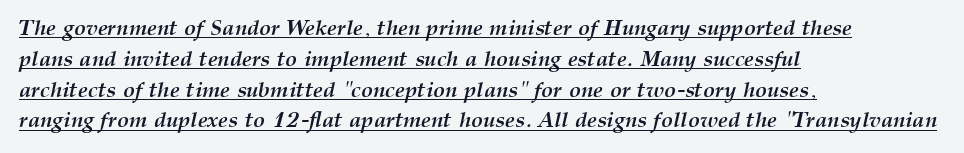
Quick note: underline on. The letters are bold, with thick, heavy strokes. A typesetter would mark this as italic. Line starts are locked; line ends wander. The vertical gap from one line to the next is medium. Spacing between characters is what you'd get straight out of the box.
